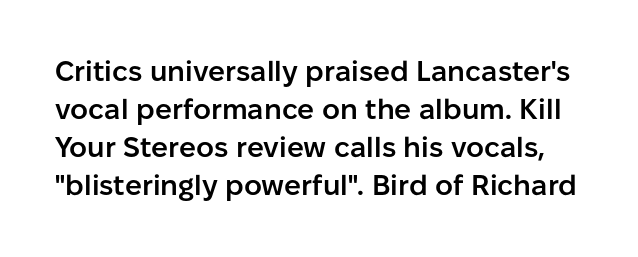
{"serif": "no", "italic": "no", "bold": "semi", "weight": "semibold", "width": "normal", "stroke_contrast": "low", "x_height": "medium", "monospaced": "no", "underline": "no", "line_spacing": "normal", "line_spacing_ratio": 1.36, "letter_spacing": "normal", "letter_spacing_em": 0.0, "glyph_px": 28}
